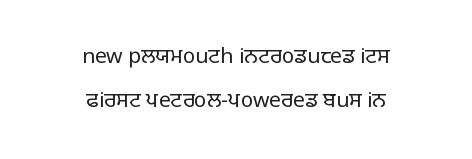
Q: Is the text bold? A: No.
Q: Is the text italic (slanted)? A: No, it is upright.
Q: Is the text underlined? A: No.
Q: How is the paragraph aligned? A: Centered.
Q: Is the spacing between letters normal or unusually wide? A: Normal.
Q: Is the spacing between lines tight, normal or loose? A: Loose.
